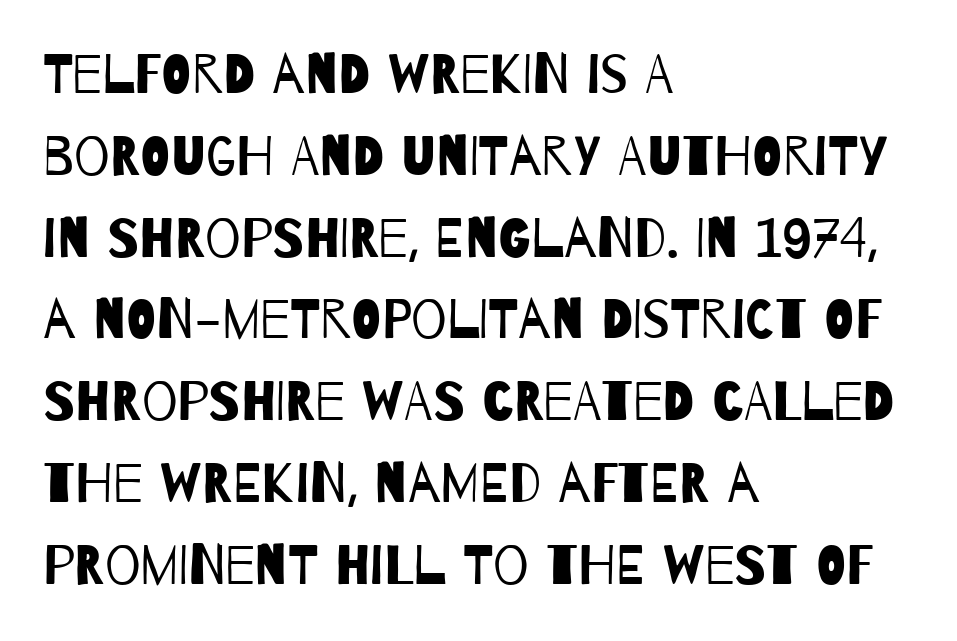
The image shows 56 px regular-weight, condensed sans-serif type; set left-aligned, normal line spacing (1.46x), normal letter spacing, not underlined; low stroke contrast and a large x-height.
